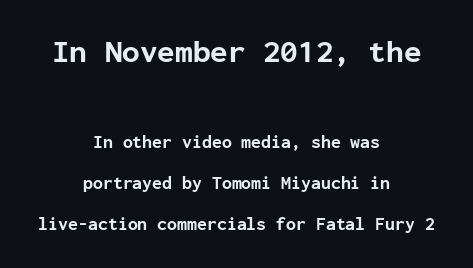
The paragraph shown floats in the horizontal middle. Underline: absent. Note: no serifs on the glyphs. Two sizes are in play, and the larger belongs to the first block. In terms of posture, this sample is upright. You could count columns in this text — the font is strictly monospaced.
